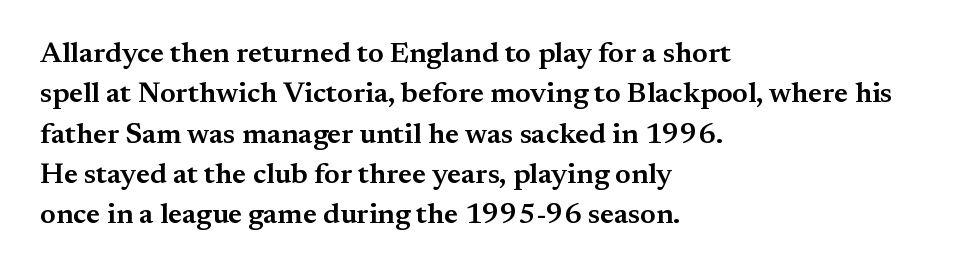
{"serif": "yes", "italic": "no", "bold": "semi", "weight": "semibold", "width": "normal", "stroke_contrast": "medium", "x_height": "small", "monospaced": "no", "underline": "no", "align": "left", "line_spacing": "normal", "line_spacing_ratio": 1.39, "letter_spacing": "normal", "letter_spacing_em": 0.0, "glyph_px": 29}
